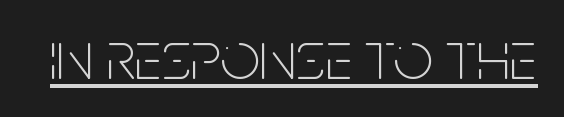
{"serif": "no", "italic": "no", "bold": "no", "weight": "thin", "width": "condensed", "stroke_contrast": "low", "x_height": "large", "monospaced": "no", "underline": "yes", "letter_spacing": "normal", "letter_spacing_em": 0.0, "glyph_px": 70}
